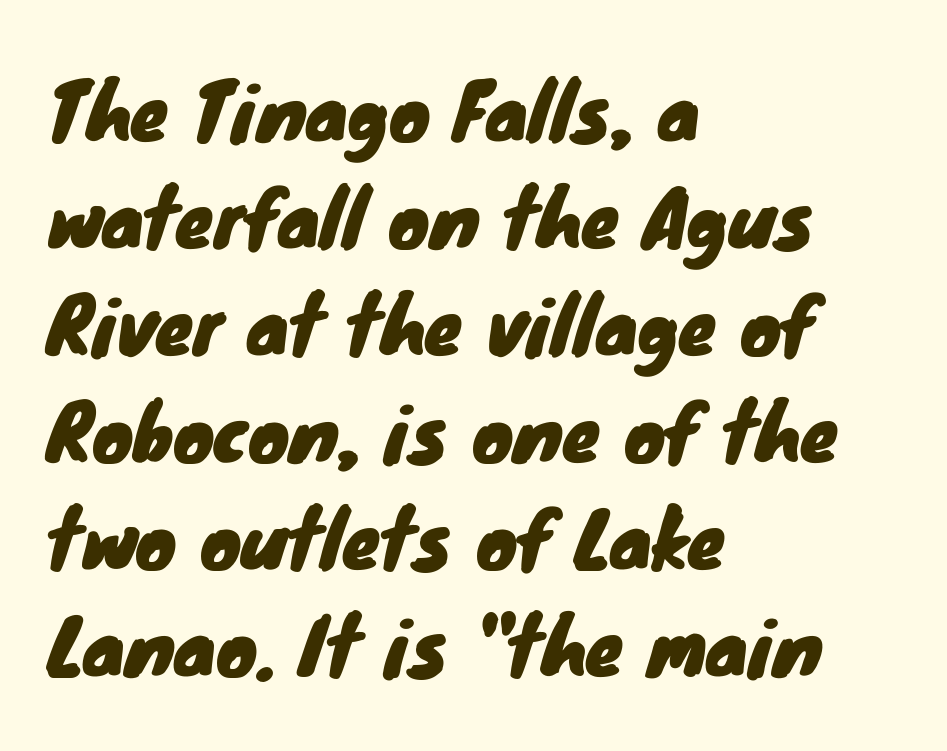
{"serif": "no", "width": "normal", "stroke_contrast": "low", "x_height": "small", "monospaced": "no", "underline": "no", "align": "left", "line_spacing": "normal", "line_spacing_ratio": 1.39, "letter_spacing": "normal", "letter_spacing_em": 0.0, "glyph_px": 77}
